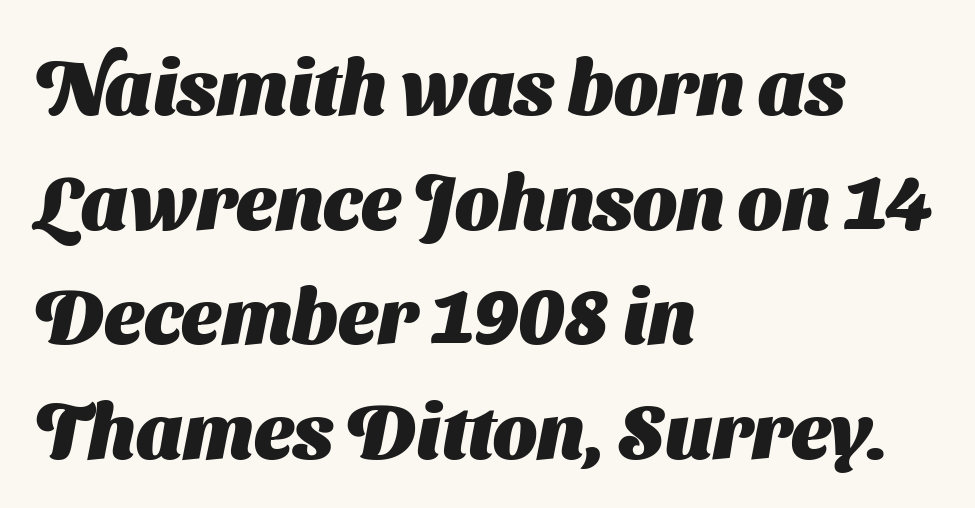
Q: Is the text bold? A: Yes.
Q: Is the typeface a serif or a sans-serif typeface? A: Sans-serif.
Q: Is the text underlined? A: No.
Q: How is the paragraph aligned? A: Left-aligned.
Q: Is the spacing between letters normal or unusually wide? A: Normal.
Q: Is the spacing between lines tight, normal or loose? A: Normal.
Q: Width (condensed, normal, or wide)? A: Normal.
Q: Stroke contrast? A: Medium.
Q: x-height? A: Medium.
Q: Monospaced? A: No.
